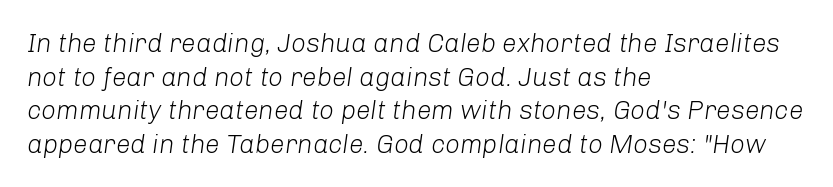
The image shows 26 px text type, italic (leaning right); set left-aligned, normal line spacing (1.29x), normal letter spacing, not underlined.
